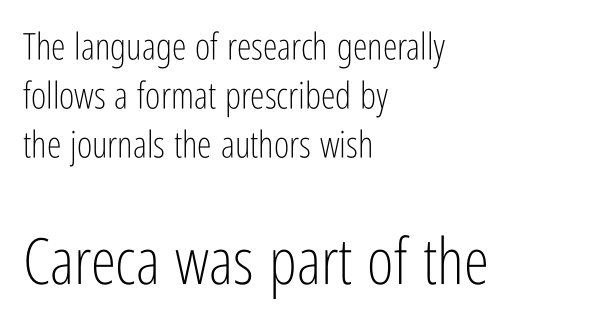
{"serif": "no", "italic": "no", "bold": "no", "weight": "light", "width": "condensed", "stroke_contrast": "low", "x_height": "medium", "monospaced": "no", "underline": "no", "align": "left", "line_spacing": "normal", "line_spacing_ratio": 1.32, "letter_spacing": "normal", "letter_spacing_em": 0.0, "larger_block": "second", "size_ratio": 1.73, "glyph_px": 64}
